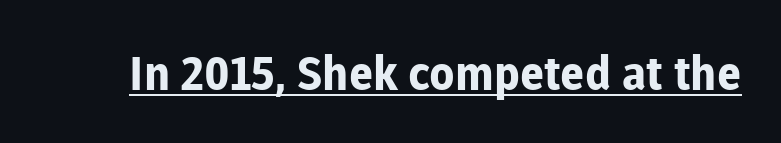
{"serif": "no", "italic": "no", "bold": "yes", "weight": "bold", "width": "normal", "stroke_contrast": "low", "x_height": "medium", "monospaced": "no", "underline": "yes", "letter_spacing": "normal", "letter_spacing_em": 0.0, "glyph_px": 47}
